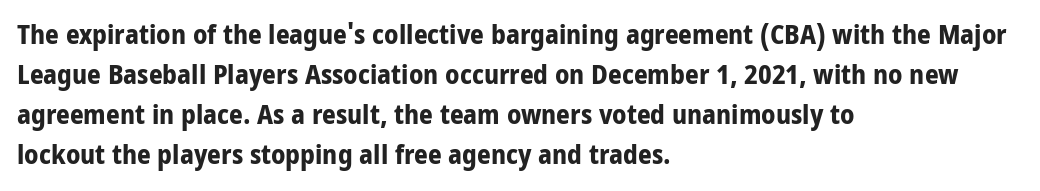
{"italic": "no", "bold": "yes", "underline": "no", "align": "left", "line_spacing": "normal", "line_spacing_ratio": 1.48, "letter_spacing": "normal", "letter_spacing_em": 0.0, "glyph_px": 27}
